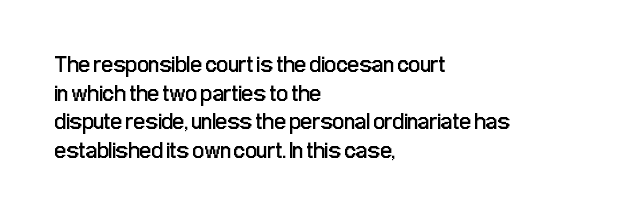
Q: Is the text bold? A: No.
Q: Is the text italic (slanted)? A: No, it is upright.
Q: Is the text underlined? A: No.
Q: How is the paragraph aligned? A: Left-aligned.
Q: Is the spacing between letters normal or unusually wide? A: Normal.
Q: Is the spacing between lines tight, normal or loose? A: Normal.
